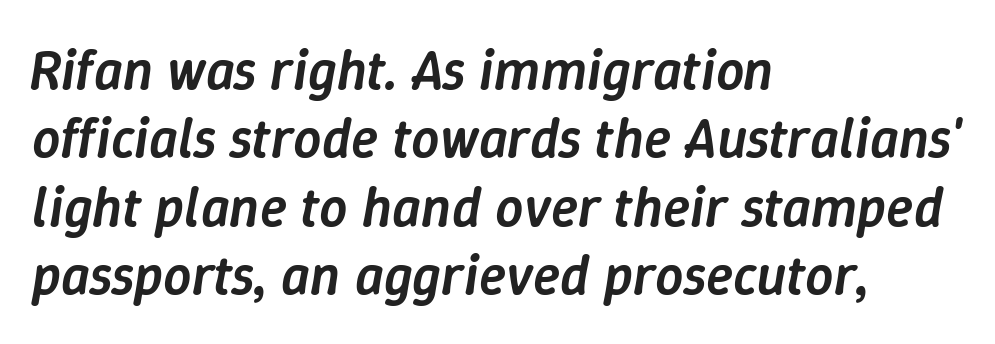
The image shows 56 px semibold type, italic (leaning right); set left-aligned, line spacing 1.22x, normal letter spacing, not underlined; low stroke contrast and a medium x-height.
